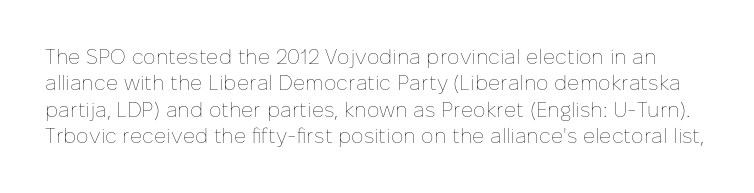
Descenders hang freely into open space. Compared with typical paragraphs, the rows here are spaced about the same. Think standard paragraph weight, or any step lighter than that. These lines were composed using upright roman letters. A typesetter would call this zero additional tracking.
